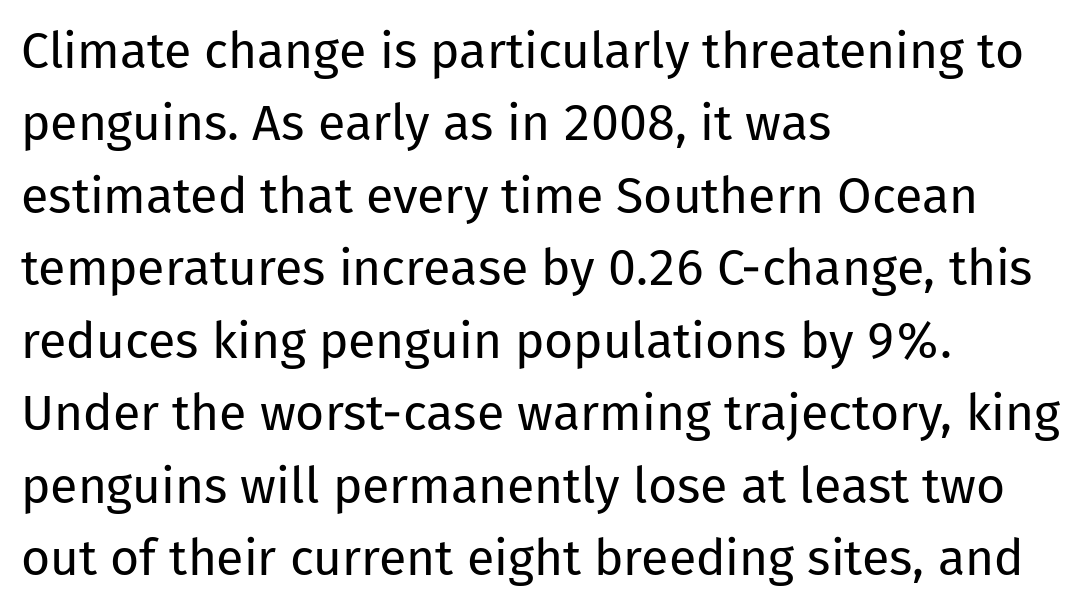
{"serif": "no", "italic": "no", "bold": "no", "weight": "regular", "width": "normal", "stroke_contrast": "low", "x_height": "medium", "monospaced": "no", "underline": "no", "align": "left", "line_spacing": "normal", "line_spacing_ratio": 1.45, "letter_spacing": "normal", "letter_spacing_em": 0.0, "glyph_px": 50}
